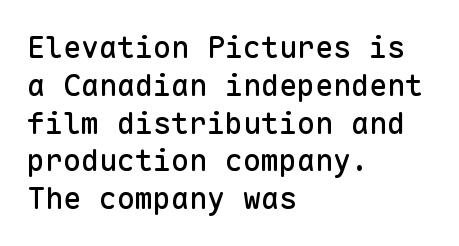
Vertically, the passage feels balanced, rows spaced as you'd expect. Quick note: not italic, upright. Each row of text sits above clean, open space. Letterform terminals end flat and unadorned throughout the passage.
